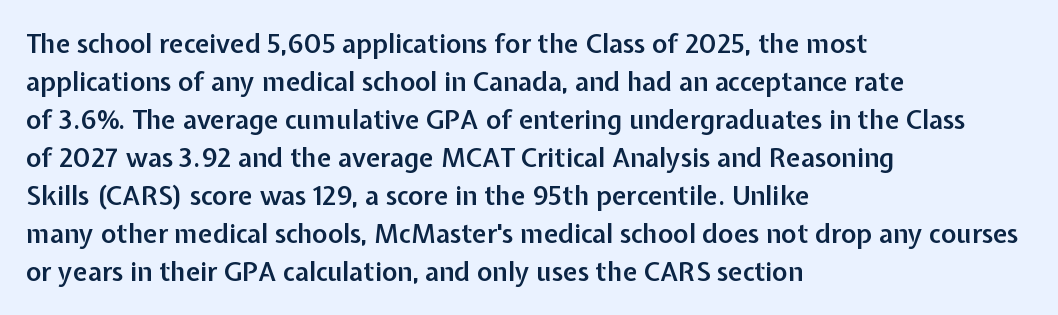
The image shows 26 px text type, upright; set left-aligned, normal line spacing (1.46x), normal letter spacing, not underlined.
